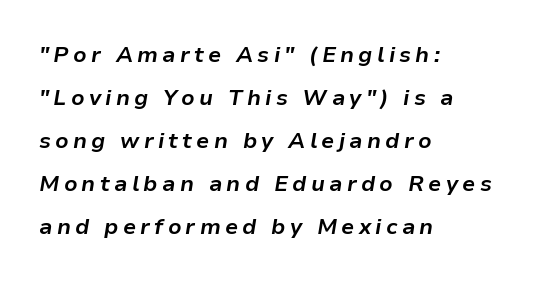
Q: Is the text bold? A: Yes.
Q: Is the text italic (slanted)? A: Yes, it leans right by about 9 degrees.
Q: Is the text underlined? A: No.
Q: How is the paragraph aligned? A: Left-aligned.
Q: Is the spacing between lines tight, normal or loose? A: Loose.
